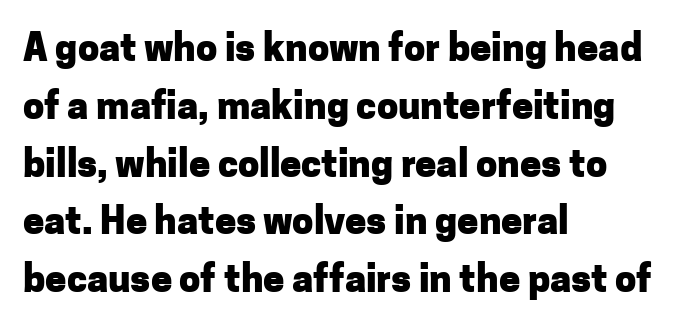
The image shows 38 px heavy sans-serif type, upright; set left-aligned, normal line spacing (1.52x), normal letter spacing, not underlined; low stroke contrast and a medium x-height.
